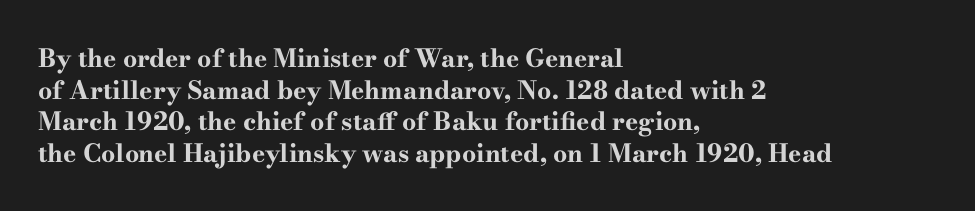
Short and long lines alike share a common starting point at left. The vertical gap from one line to the next is medium. Does the lettering tilt? It doesn't — this is upright. Underline: absent. The tracking reads as untouched default to a designer's eye. Chunky letters — that's bold for sure.
